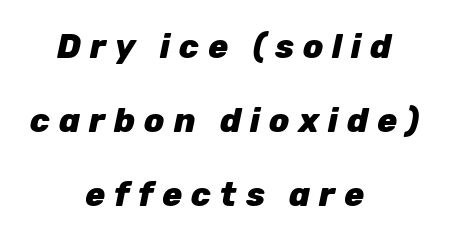
Each letter keeps its own natural width here, so spacing adapts to shape. Honestly, the letter spacing is so wide it's the main thing you notice. The leading is generous, giving the passage an open texture. Set as a true bold cut, around the 700 mark. Decoration check: the copy has no underline. The rag falls on both sides of this text block equally.
